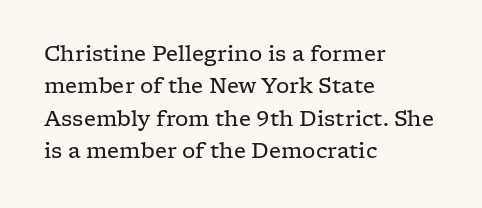
Words float on clear page, feet unadorned. Letters have the restrained weight of plain body copy at most. Horizontal alignment here is leftward, the default for most running prose. Whoever set this chose a conventional vertical rhythm. This sample uses an upright cut, with every glyph sitting square on the baseline.
